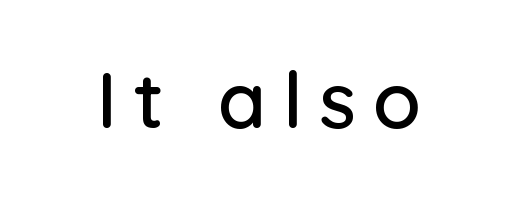
The image shows 78 px sans-serif type, upright; set unusually wide letter spacing (+0.21 em), not underlined; low stroke contrast and a medium x-height.
